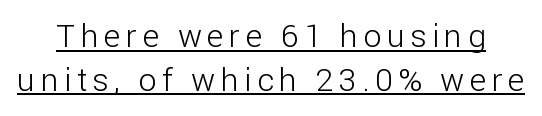
{"serif": "no", "italic": "no", "bold": "no", "weight": "light", "width": "normal", "stroke_contrast": "low", "x_height": "medium", "monospaced": "no", "underline": "yes", "line_spacing": "normal", "line_spacing_ratio": 1.36, "glyph_px": 32}
